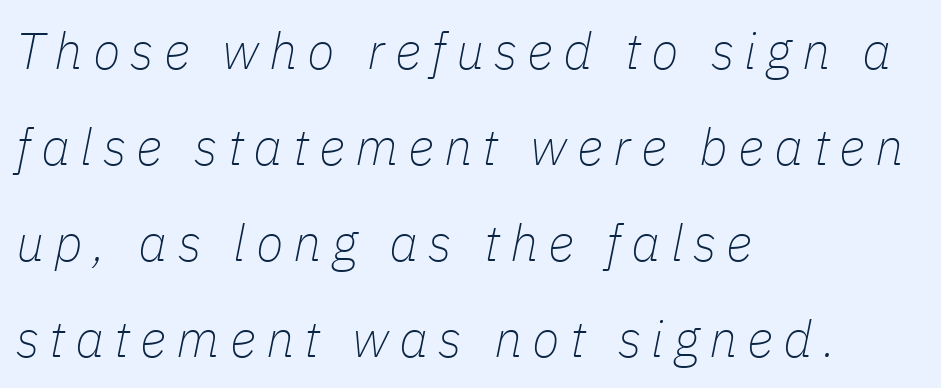
{"italic": "yes", "lean": "right", "slant_degrees": 11, "bold": "no", "weight": "thin", "width": "normal", "stroke_contrast": "low", "x_height": "medium", "monospaced": "no", "underline": "no", "align": "left", "line_spacing_ratio": 1.88, "letter_spacing": "wide", "letter_spacing_em": 0.2, "glyph_px": 51}
